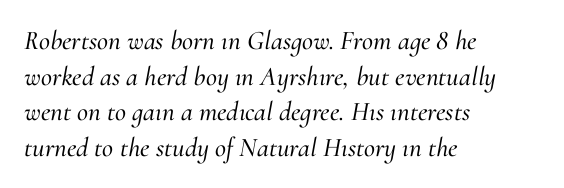
Q: Is the text italic (slanted)? A: Yes, it leans right by about 10 degrees.
Q: Is the text underlined? A: No.
Q: How is the paragraph aligned? A: Left-aligned.
Q: Is the spacing between letters normal or unusually wide? A: Normal.
Q: Is the spacing between lines tight, normal or loose? A: Normal.
